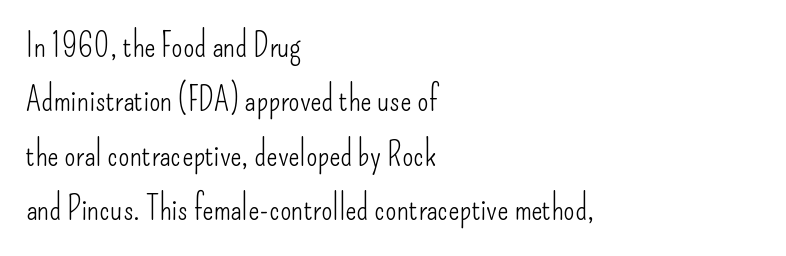
The image shows 33 px light, condensed sans-serif type, upright; set left-aligned, normal line spacing (1.65x), normal letter spacing, not underlined; low stroke contrast and a small x-height.
